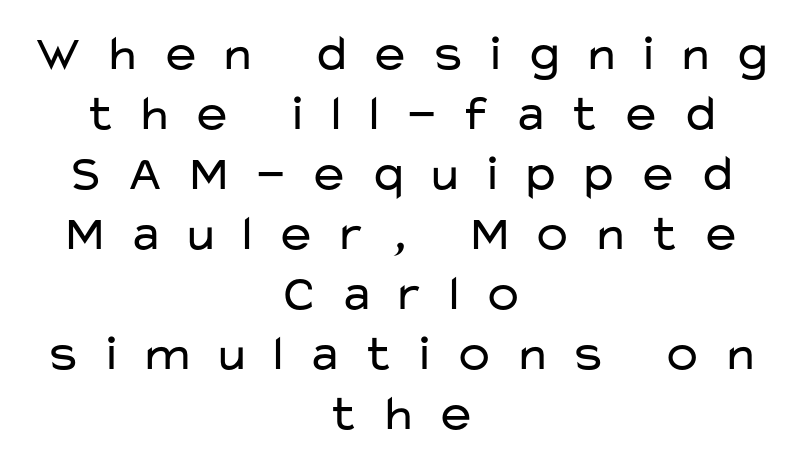
Q: Is the text bold? A: No.
Q: Is the text italic (slanted)? A: No, it is upright.
Q: Is the typeface a serif or a sans-serif typeface? A: Sans-serif.
Q: Is the text underlined? A: No.
Q: How is the paragraph aligned? A: Centered.
Q: Is the spacing between letters normal or unusually wide? A: Unusually wide.
Q: Width (condensed, normal, or wide)? A: Wide.
Q: Stroke contrast? A: Low.
Q: x-height? A: Medium.
Q: Monospaced? A: No.
